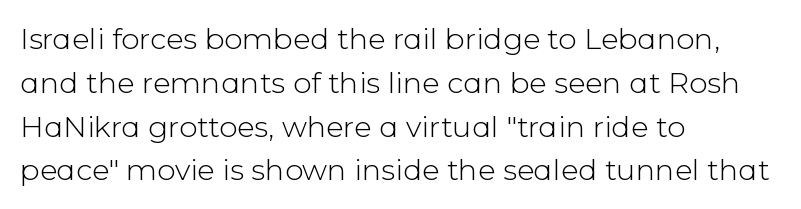
These glyphs show unthickened strokes, regular width or finer. The setting favours the left margin, as ordinary paragraphs usually do. These lines keep a tight, regular rhythm from letter to letter. The vertical gap from one line to the next is medium. Anything drawn beneath the words? Only blank space. The glyphs in this specimen are sans serif.
